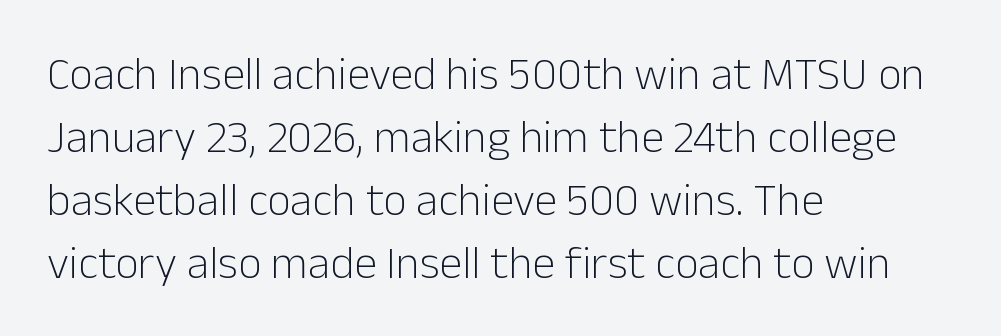
The font's upright variant was chosen for this text. Rows of type keep a routine distance in the vertical direction. Think of a printed novel: that variable character pitch is what you see here. Short and long lines alike share a common starting point at left. Check the space under the baseline: it is left empty. The letterforms sit shoulder to shoulder at normal distance.
